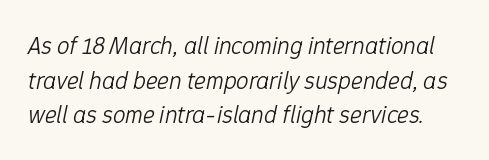
{"italic": "yes", "lean": "right", "slant_degrees": 12, "bold": "no", "underline": "no", "line_spacing": "normal", "line_spacing_ratio": 1.39, "letter_spacing": "normal", "letter_spacing_em": 0.0, "glyph_px": 25}
